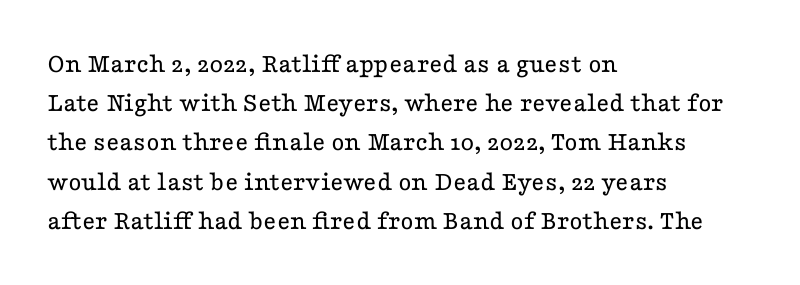
Q: Is the text bold? A: No.
Q: Is the text italic (slanted)? A: No, it is upright.
Q: Is the typeface a serif or a sans-serif typeface? A: Serif.
Q: Is the text underlined? A: No.
Q: How is the paragraph aligned? A: Left-aligned.
Q: Is the spacing between letters normal or unusually wide? A: Normal.
Q: Is the spacing between lines tight, normal or loose? A: Normal.
Q: Width (condensed, normal, or wide)? A: Wide.
Q: Stroke contrast? A: Low.
Q: x-height? A: Medium.
Q: Monospaced? A: No.
